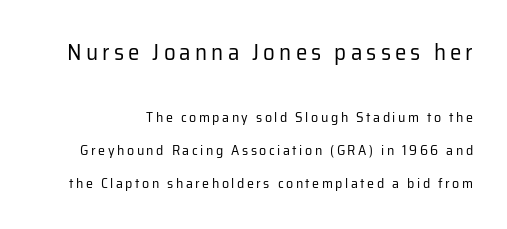
The image shows 23 px text type, upright; set loose line spacing (2.35x), not underlined; the first (top) block is 1.64x larger.
